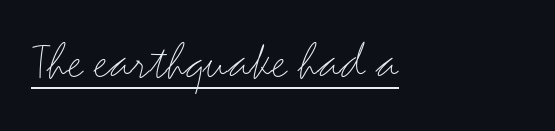
Notice how a bar underscores the lettering throughout. Think of a printed novel: that variable character pitch is what you see here. The text block is weighted toward the left margin, trailing off unevenly rightward. The font sits on the lighter half of the weight spectrum, regular included.
